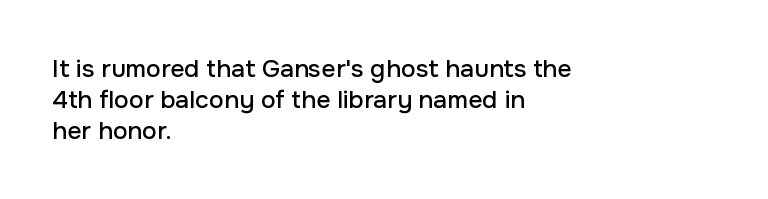
Clear beneath every line of the passage. Is the block centered? No — it sits flush against the left margin. Observe the ordinary spacing: letters are neighbours, not strangers. The letters stand upright; this is a roman face.
